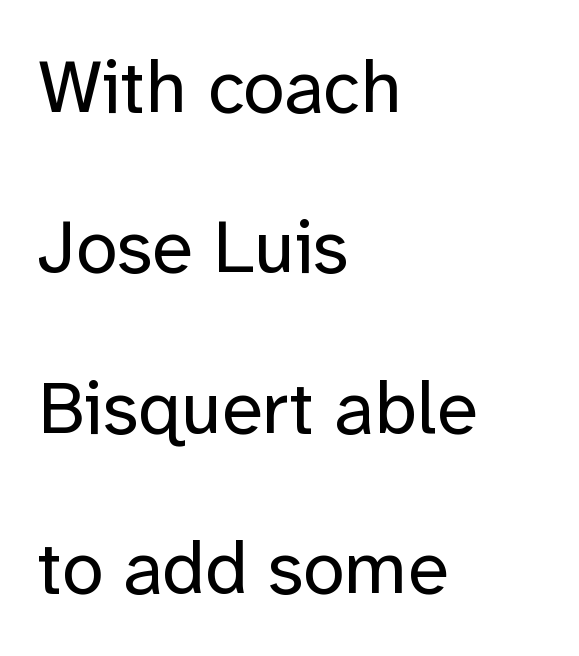
The baseline area is clear. Vertical stems look standard width or narrower in stroke. Do the characters align in a grid? No, the font is proportional. Line beginnings align vertically; line endings do not. Horizontal bands of white between lines are thick stripes.
